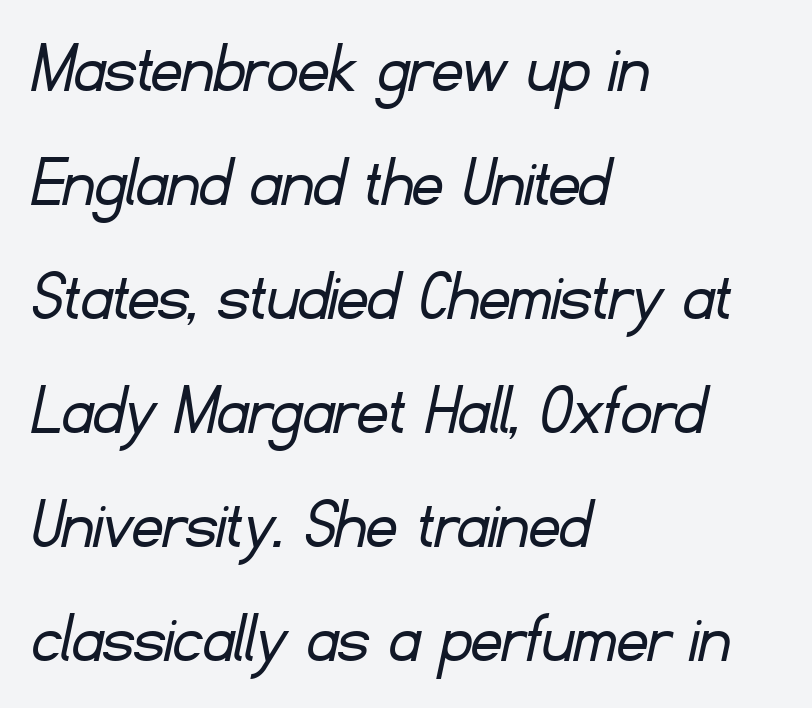
Q: Is the text bold? A: No.
Q: Is the typeface a serif or a sans-serif typeface? A: Sans-serif.
Q: Is the text underlined? A: No.
Q: How is the paragraph aligned? A: Left-aligned.
Q: Is the spacing between letters normal or unusually wide? A: Normal.
Q: Is the spacing between lines tight, normal or loose? A: Normal.
Q: Width (condensed, normal, or wide)? A: Normal.
Q: Stroke contrast? A: Low.
Q: x-height? A: Small.
Q: Monospaced? A: No.
